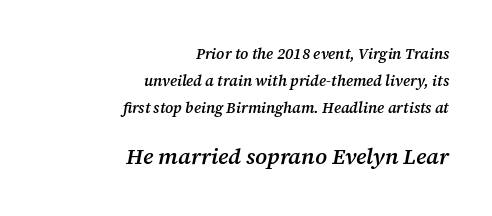
{"italic": "yes", "lean": "right", "slant_degrees": 12, "bold": "semi", "underline": "no", "align": "right", "line_spacing_ratio": 1.79, "letter_spacing": "normal", "letter_spacing_em": 0.0, "larger_block": "second", "size_ratio": 1.47, "glyph_px": 22}
